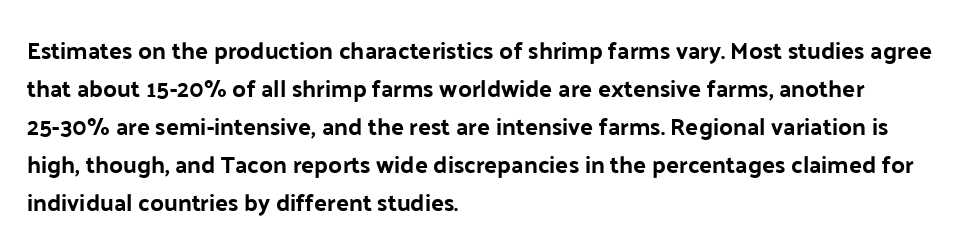
Q: Is the text italic (slanted)? A: No, it is upright.
Q: Is the text underlined? A: No.
Q: How is the paragraph aligned? A: Left-aligned.
Q: Is the spacing between letters normal or unusually wide? A: Normal.
Q: Is the spacing between lines tight, normal or loose? A: Normal.
